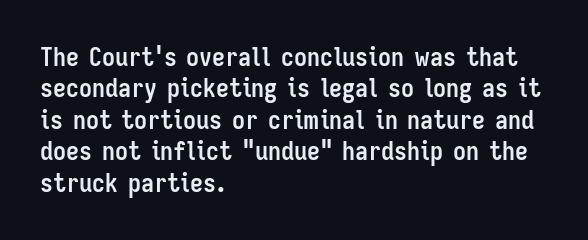
{"italic": "no", "bold": "yes", "underline": "no", "align": "left", "line_spacing_ratio": 1.21, "letter_spacing": "normal", "letter_spacing_em": 0.0, "glyph_px": 26}
